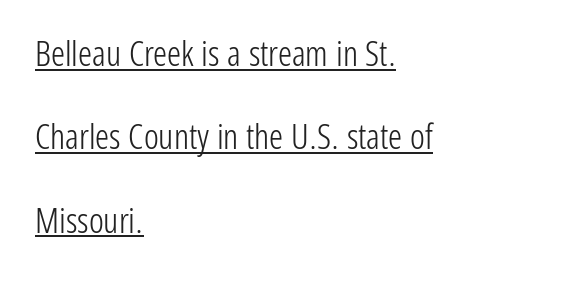
The image shows 35 px light, condensed sans-serif type, upright; set left-aligned, loose line spacing (2.38x), normal letter spacing, underlined; low stroke contrast and a medium x-height.
